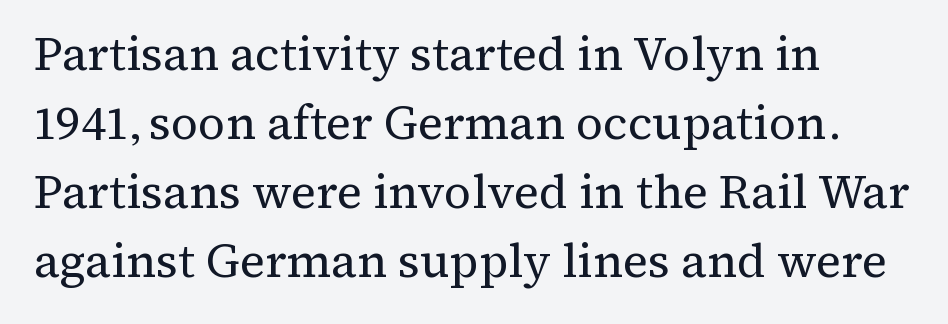
Typeset ragged right — the left edge is the straight one. A light-to-regular cut is what we see here. Look at the tracking — it's just the regular setting, nothing added. You can tell from the footed stems that serif type was used. Posture: vertical. Only glyphs here, with clear space below each row.
